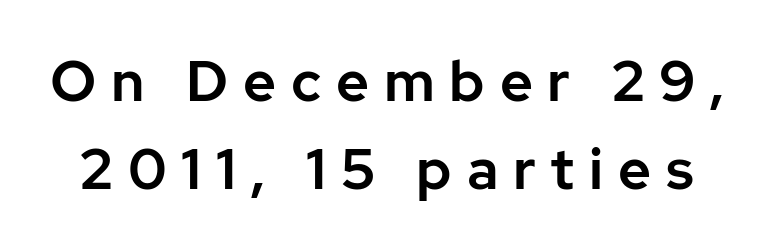
{"serif": "no", "italic": "no", "width": "normal", "stroke_contrast": "low", "x_height": "medium", "monospaced": "no", "underline": "no", "line_spacing": "normal", "line_spacing_ratio": 1.54, "letter_spacing": "wide", "letter_spacing_em": 0.26, "glyph_px": 57}
